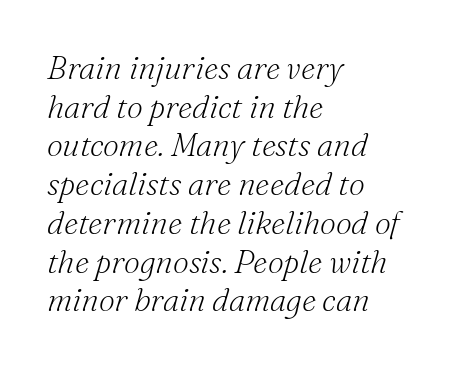
{"serif": "yes", "italic": "yes", "lean": "right", "slant_degrees": 16, "bold": "no", "weight": "light", "width": "normal", "stroke_contrast": "medium", "x_height": "small", "monospaced": "no", "underline": "no", "align": "left", "line_spacing_ratio": 1.21, "letter_spacing": "normal", "letter_spacing_em": 0.0, "glyph_px": 32}
